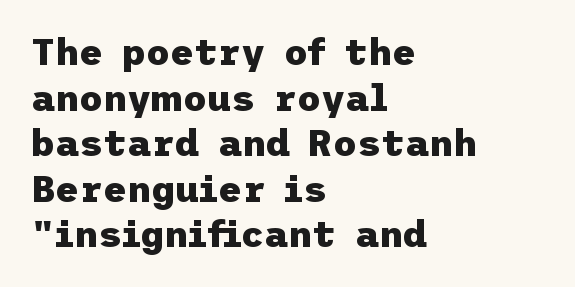
The image shows 37 px heavy sans-serif type, upright; set left-aligned, line spacing 1.23x, normal letter spacing, not underlined; low stroke contrast and a medium x-height.
